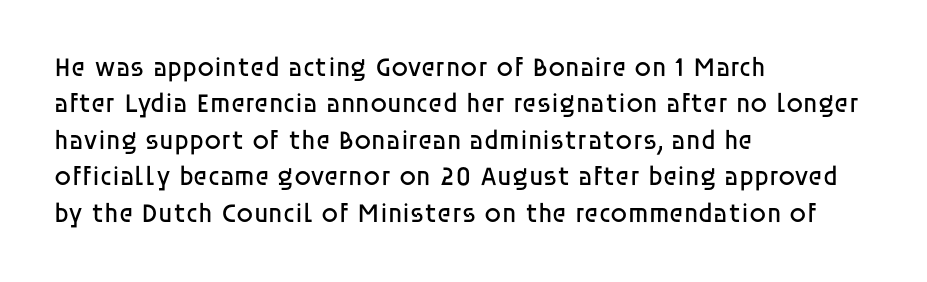
Q: Is the text bold? A: No.
Q: Is the text italic (slanted)? A: No, it is upright.
Q: Is the text underlined? A: No.
Q: How is the paragraph aligned? A: Left-aligned.
Q: Is the spacing between letters normal or unusually wide? A: Normal.
Q: Is the spacing between lines tight, normal or loose? A: Normal.
